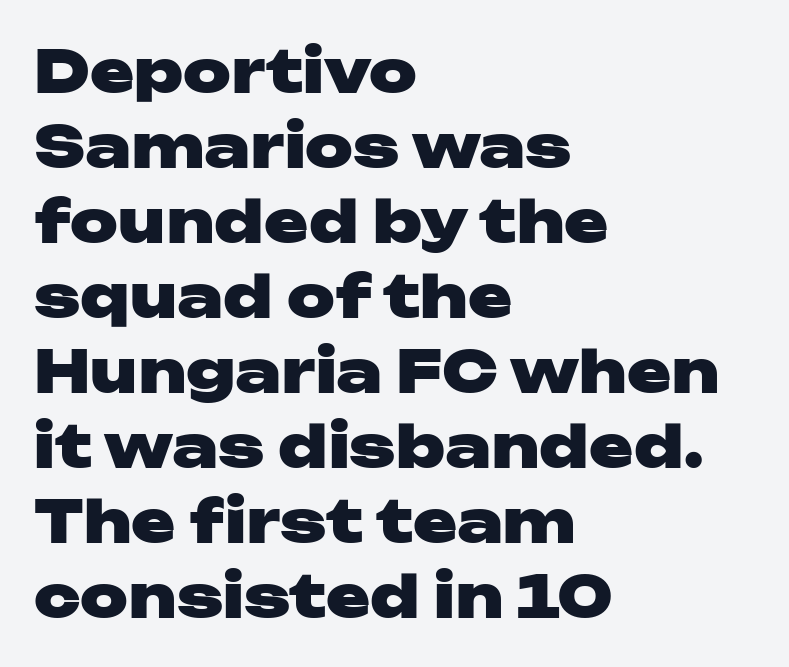
The image shows 59 px heavy, wide sans-serif type, upright; set left-aligned, normal line spacing (1.27x), normal letter spacing, not underlined; low stroke contrast and a medium x-height.
